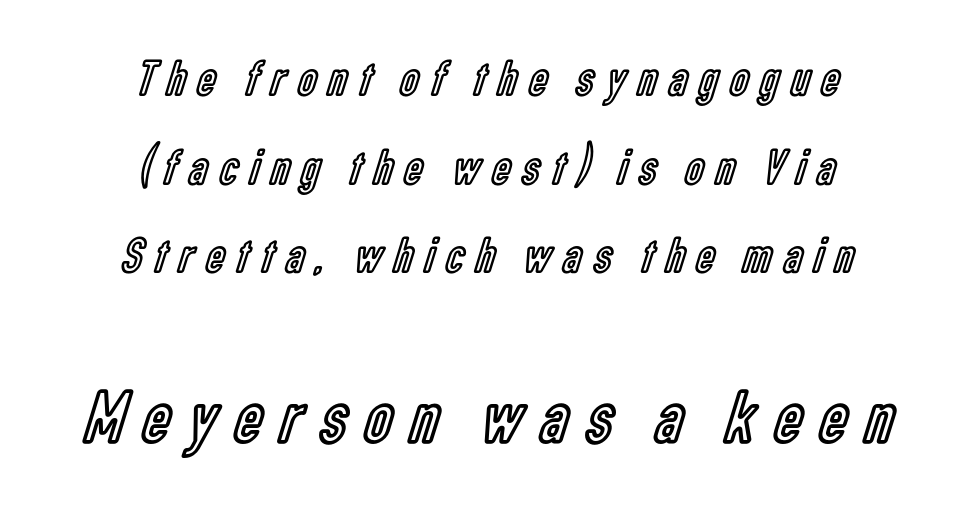
The image shows 76 px condensed type; set centered, line spacing 1.74x, unusually wide letter spacing (+0.24 em), not underlined; the second (bottom) block is 1.49x larger; a medium x-height.
